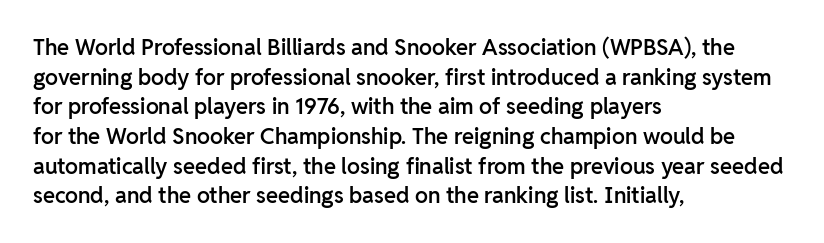
The image shows 22 px text type, upright; set left-aligned, normal line spacing (1.35x), normal letter spacing, not underlined.
